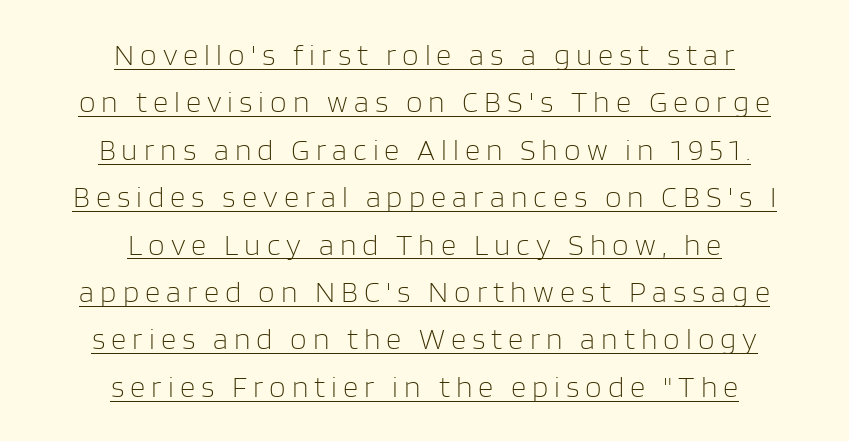
Proportional: the letters do not fall into vertical columns. Does the type have serifs? No, each stem ends abruptly. Underlining? Definitely there. This block has exactly the height ordinary leading produces. Vertical strokes here are truly vertical.
